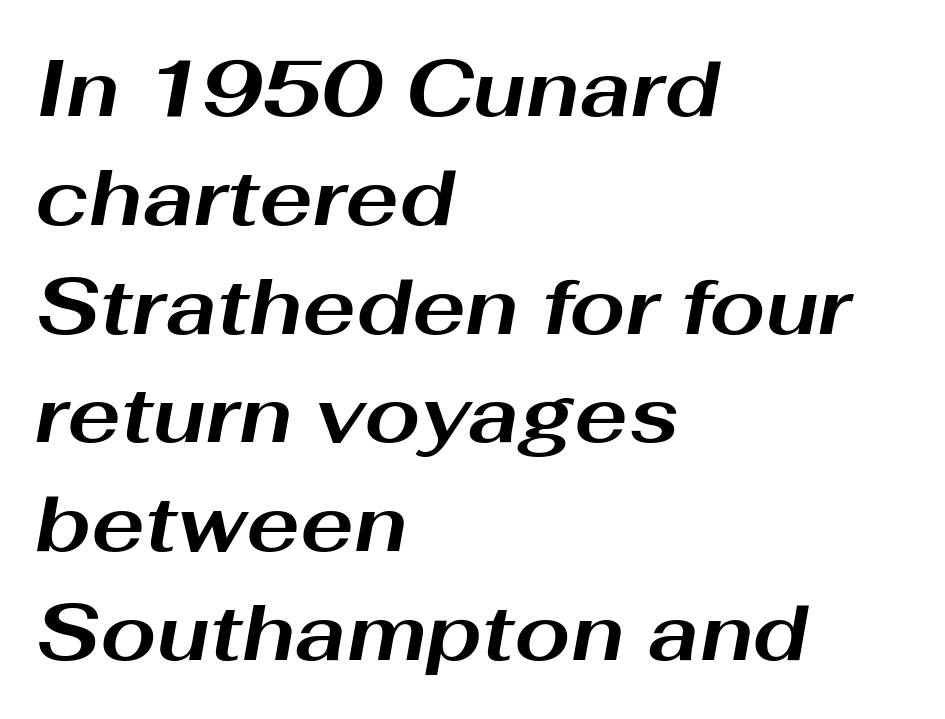
Q: Is the text bold? A: Yes.
Q: Is the text italic (slanted)? A: Yes, it leans right by about 10 degrees.
Q: Is the text underlined? A: No.
Q: How is the paragraph aligned? A: Left-aligned.
Q: Is the spacing between letters normal or unusually wide? A: Normal.
Q: Is the spacing between lines tight, normal or loose? A: Normal.
Q: Width (condensed, normal, or wide)? A: Wide.
Q: Stroke contrast? A: Medium.
Q: x-height? A: Medium.
Q: Monospaced? A: No.
